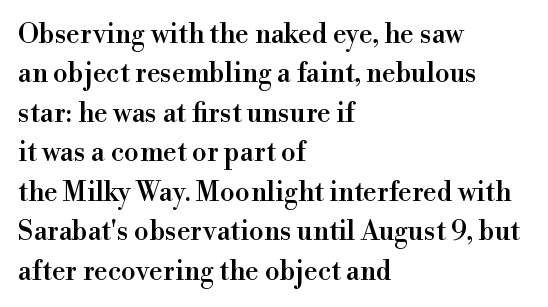
The image shows 27 px text type, upright; set left-aligned, normal line spacing (1.46x), normal letter spacing, not underlined.
